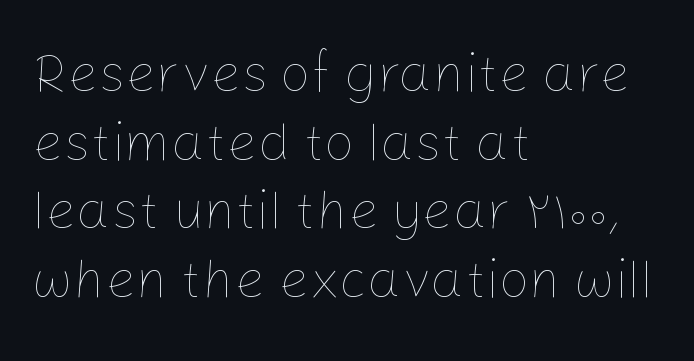
The image shows 54 px thin type, upright; set left-aligned, normal line spacing (1.27x), normal letter spacing, not underlined; low stroke contrast and a medium x-height.
